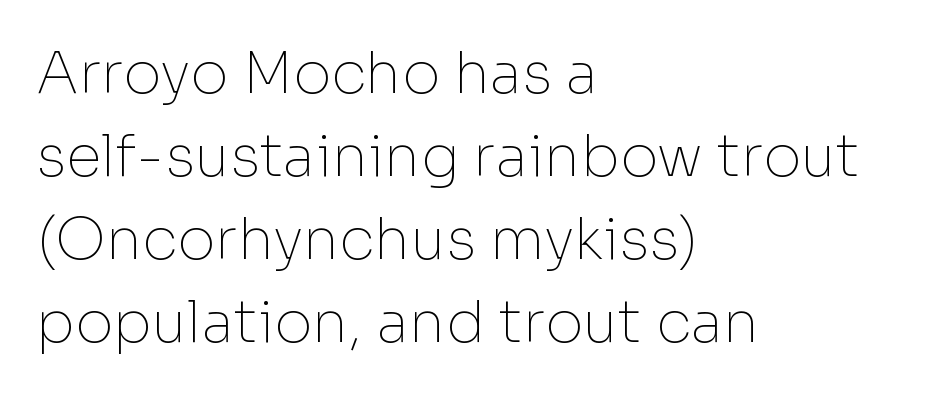
The image shows 58 px thin sans-serif type, upright; set left-aligned, normal line spacing (1.43x), normal letter spacing, not underlined; low stroke contrast and a medium x-height.
